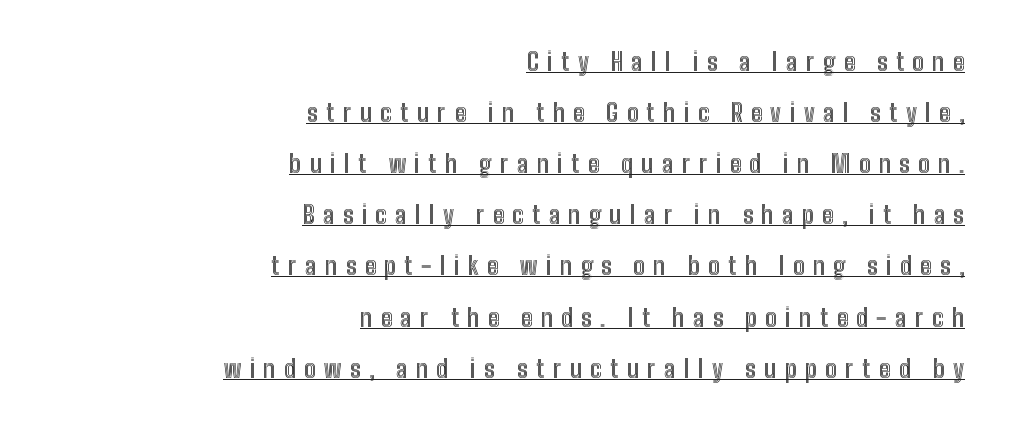
Q: Is the text italic (slanted)? A: No, it is upright.
Q: Is the text underlined? A: Yes.
Q: How is the paragraph aligned? A: Right-aligned.
Q: Is the spacing between letters normal or unusually wide? A: Unusually wide.
Q: Is the spacing between lines tight, normal or loose? A: Loose.
